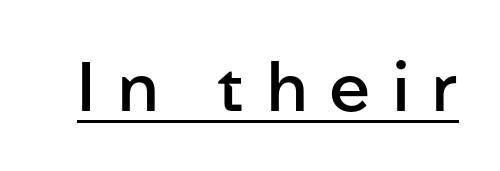
Q: Is the text bold? A: Semi-bold.
Q: Is the text italic (slanted)? A: No, it is upright.
Q: Is the typeface a serif or a sans-serif typeface? A: Sans-serif.
Q: Is the text underlined? A: Yes.
Q: Is the spacing between letters normal or unusually wide? A: Unusually wide.
Q: Width (condensed, normal, or wide)? A: Normal.
Q: Stroke contrast? A: Low.
Q: x-height? A: Medium.
Q: Monospaced? A: No.
